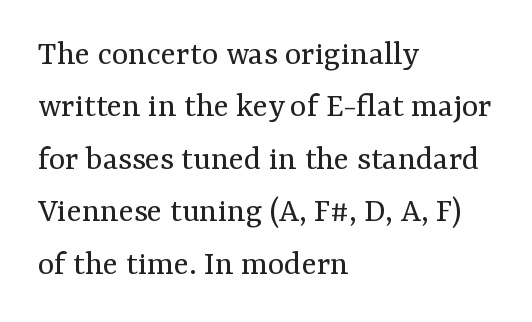
{"serif": "yes", "italic": "no", "bold": "no", "weight": "regular", "width": "normal", "stroke_contrast": "medium", "x_height": "medium", "monospaced": "no", "underline": "no", "align": "left", "line_spacing": "normal", "line_spacing_ratio": 1.5, "letter_spacing": "normal", "letter_spacing_em": 0.0, "glyph_px": 35}
